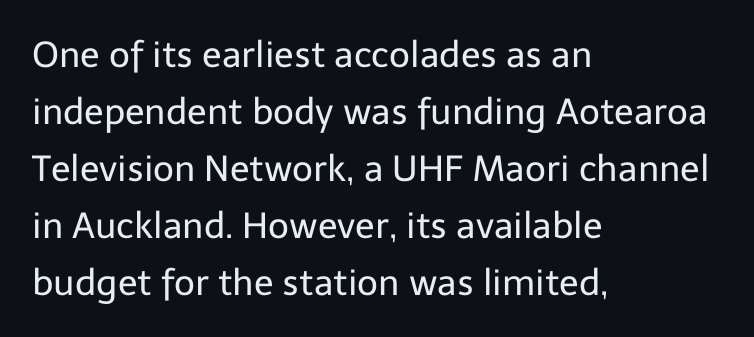
{"serif": "no", "italic": "no", "bold": "no", "weight": "regular", "width": "normal", "stroke_contrast": "low", "x_height": "medium", "monospaced": "no", "underline": "no", "align": "left", "line_spacing": "normal", "line_spacing_ratio": 1.58, "letter_spacing": "normal", "letter_spacing_em": 0.0, "glyph_px": 36}
